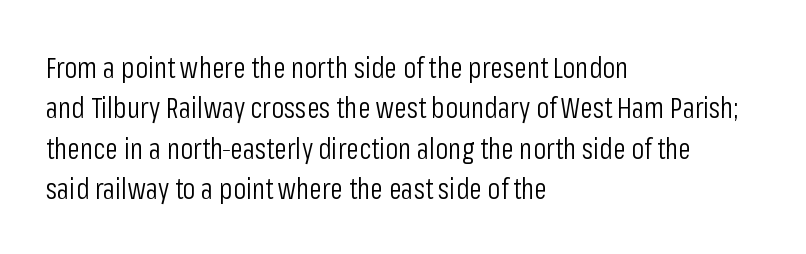
Q: Is the text bold? A: No.
Q: Is the text italic (slanted)? A: No, it is upright.
Q: Is the typeface a serif or a sans-serif typeface? A: Sans-serif.
Q: Is the text underlined? A: No.
Q: How is the paragraph aligned? A: Left-aligned.
Q: Is the spacing between letters normal or unusually wide? A: Normal.
Q: Is the spacing between lines tight, normal or loose? A: Normal.
Q: Width (condensed, normal, or wide)? A: Condensed.
Q: Stroke contrast? A: Low.
Q: x-height? A: Medium.
Q: Monospaced? A: No.
